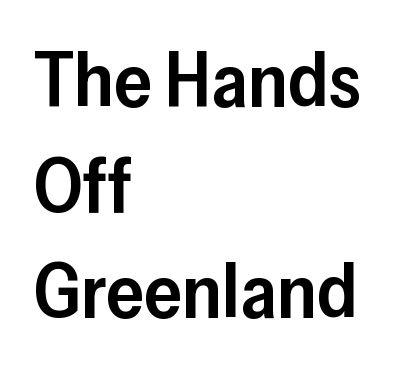
Q: Is the text bold? A: Semi-bold.
Q: Is the text italic (slanted)? A: No, it is upright.
Q: Is the typeface a serif or a sans-serif typeface? A: Sans-serif.
Q: Is the text underlined? A: No.
Q: How is the paragraph aligned? A: Left-aligned.
Q: Is the spacing between letters normal or unusually wide? A: Normal.
Q: Is the spacing between lines tight, normal or loose? A: Normal.
Q: Width (condensed, normal, or wide)? A: Normal.
Q: Stroke contrast? A: Low.
Q: x-height? A: Medium.
Q: Monospaced? A: No.
